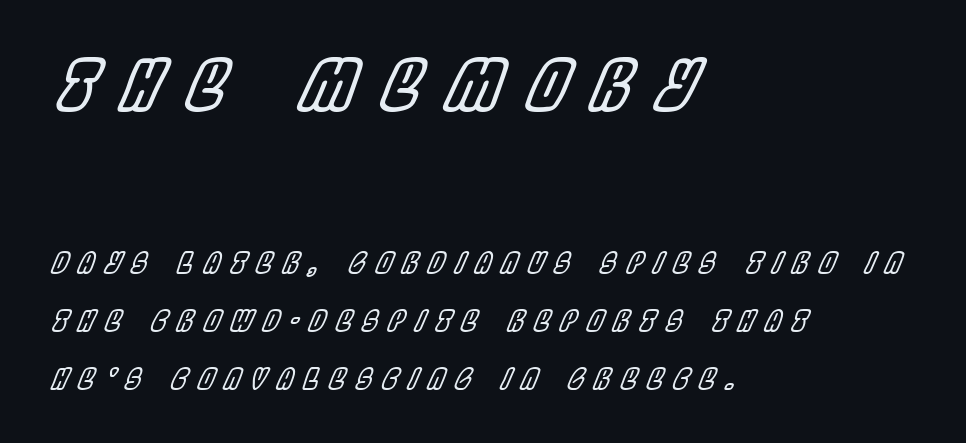
The image shows 69 px condensed type, italic (leaning right); set left-aligned, loose line spacing (2.08x), unusually wide letter spacing (+0.38 em), not underlined; the first (top) block is 2.46x larger; a large x-height.
